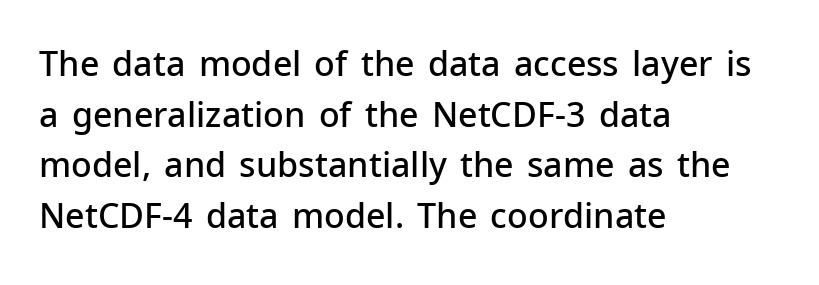
The image shows 34 px semibold sans-serif type, upright; set left-aligned, normal line spacing (1.49x), normal letter spacing, not underlined; low stroke contrast and a medium x-height.
